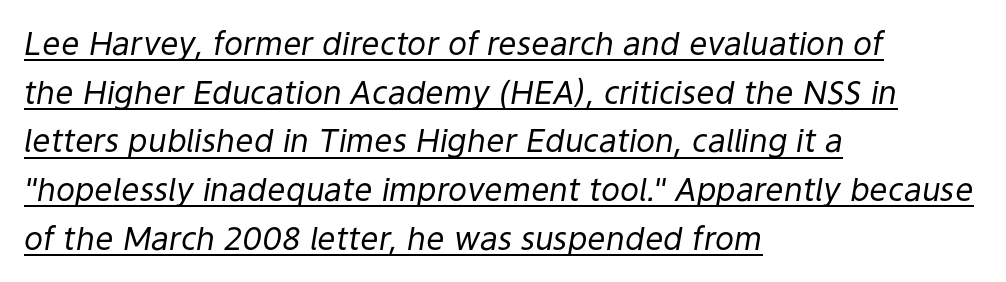
The image shows 32 px regular-weight type, italic (leaning right); set left-aligned, normal line spacing (1.52x), normal letter spacing, underlined; low stroke contrast and a medium x-height.
